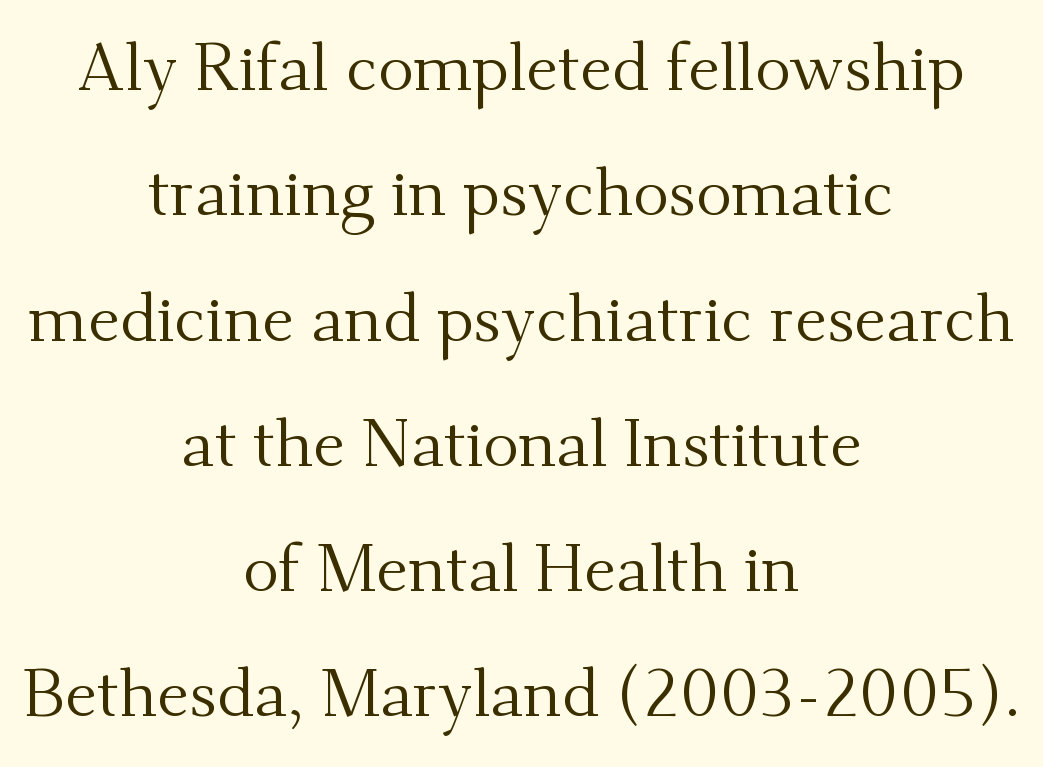
{"serif": "yes", "italic": "no", "bold": "no", "weight": "regular", "width": "normal", "stroke_contrast": "medium", "x_height": "small", "monospaced": "no", "underline": "no", "align": "center", "line_spacing_ratio": 1.87, "letter_spacing": "normal", "letter_spacing_em": 0.0, "glyph_px": 67}
